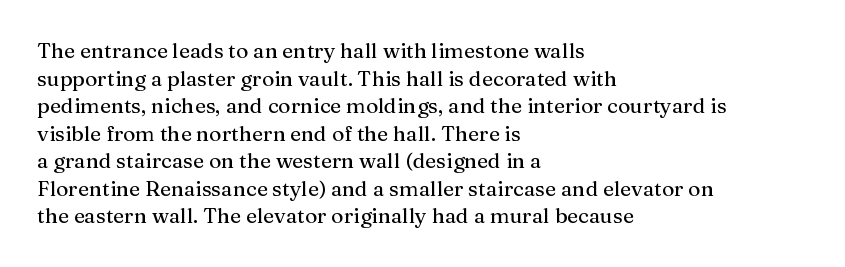
The image shows 21 px text type, upright; set left-aligned, normal line spacing (1.31x), normal letter spacing, not underlined.
